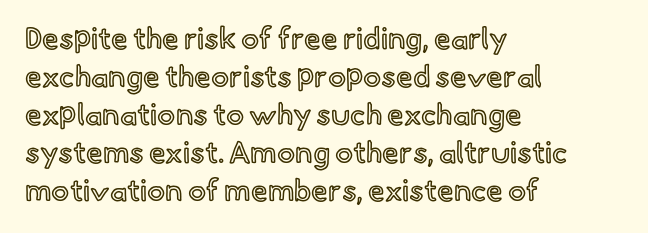
The image shows 30 px text type, upright; set left-aligned, normal line spacing (1.27x), normal letter spacing, not underlined; a small x-height.
